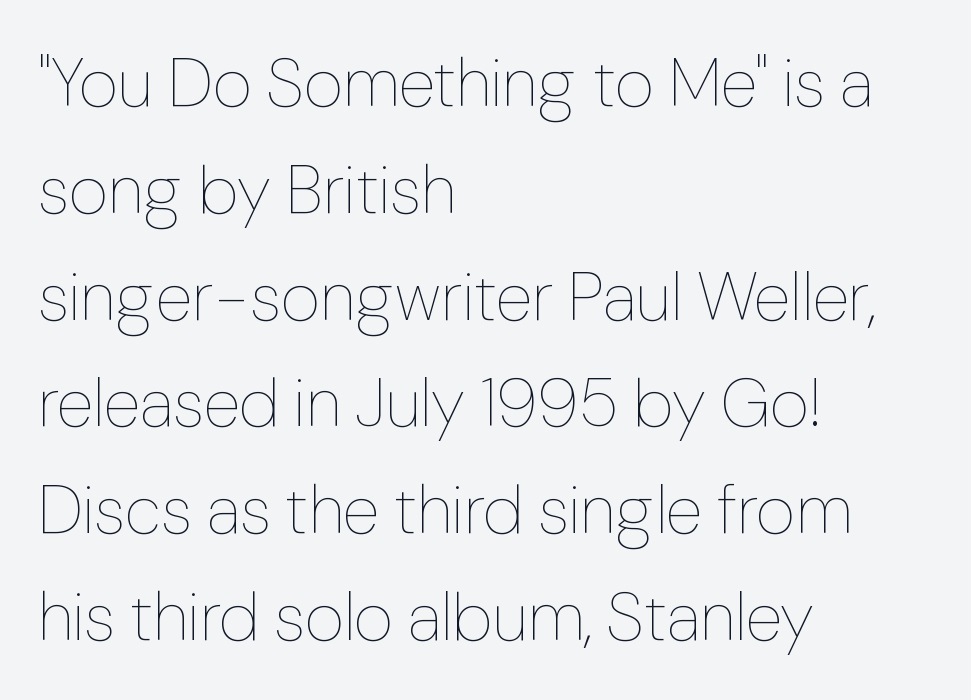
{"italic": "no", "bold": "no", "weight": "thin", "width": "normal", "stroke_contrast": "low", "x_height": "medium", "monospaced": "no", "underline": "no", "align": "left", "line_spacing": "normal", "line_spacing_ratio": 1.57, "letter_spacing": "normal", "letter_spacing_em": 0.0, "glyph_px": 68}
